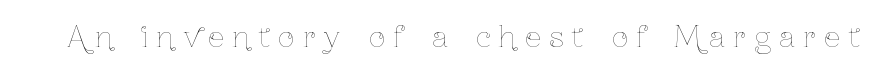
{"italic": "no", "bold": "no", "weight": "thin", "width": "condensed", "stroke_contrast": "low", "x_height": "medium", "monospaced": "no", "underline": "no", "letter_spacing": "wide", "letter_spacing_em": 0.31, "glyph_px": 28}
